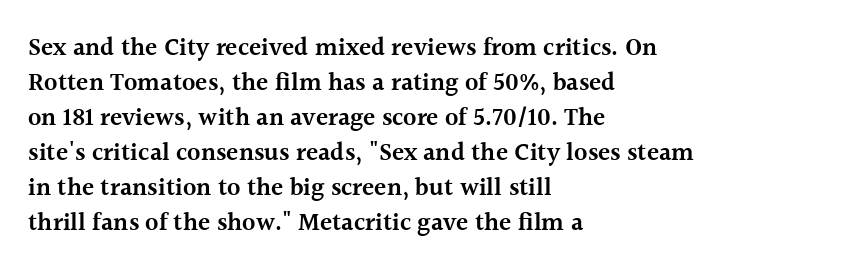
Notice how the passage keeps a crisp vertical edge on the left only. Ordinary non-slanted type is in use. Strokes here are thickened, but only to semibold level. Vertical spacing — default. The glyphs are unaccompanied by any horizontal stroke below them.
